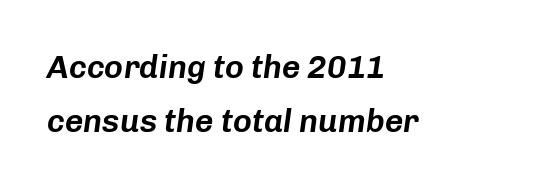
Observe the lean: these are italic letterforms. Line starts are locked; line ends wander. How are the letters spaced? Ordinarily, with no added tracking. This sample has the flowing, uneven cadence of proportional lettering. The passage shown is not underscored anywhere.
